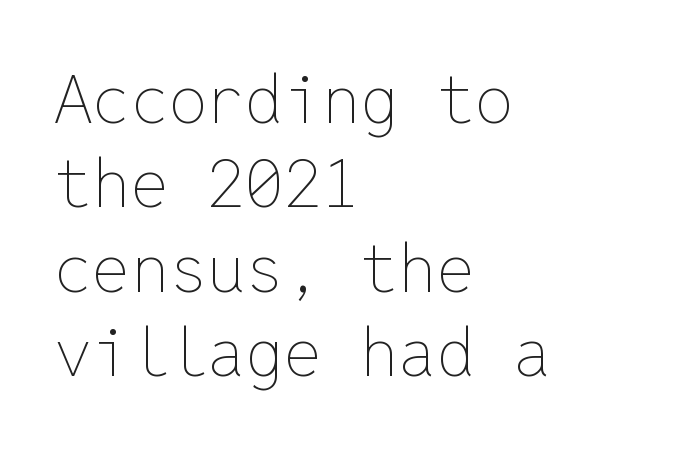
The image shows 68 px thin type, upright, monospaced; set left-aligned, line spacing 1.24x, normal letter spacing, not underlined; low stroke contrast and a medium x-height.
